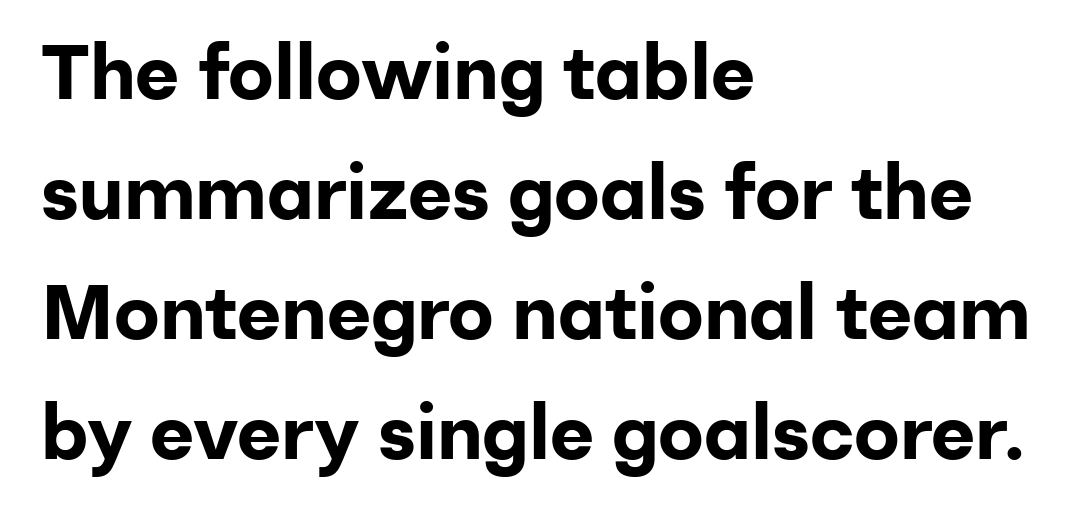
Leading matches the norm, producing a regular column. These lines were composed using upright roman letters. The letters sit at their default tracking, neither squeezed nor spread. Serif or sans? Sans — the stroke terminals are bare. Clear beneath every line of the passage. Character widths vary here, with narrow letters taking less room than wide ones.
